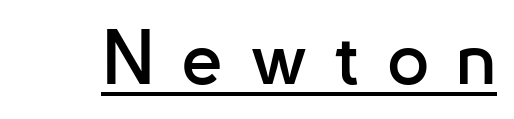
The image shows 74 px sans-serif type, upright; set unusually wide letter spacing (+0.36 em), underlined; low stroke contrast and a small x-height.
